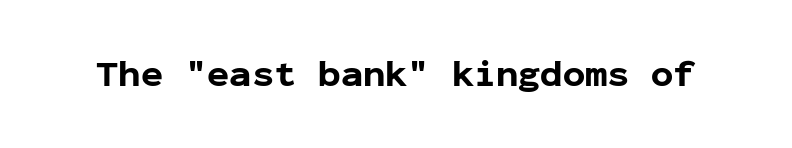
The image shows 37 px bold sans-serif type, upright, monospaced; set normal letter spacing, not underlined; low stroke contrast and a medium x-height.
